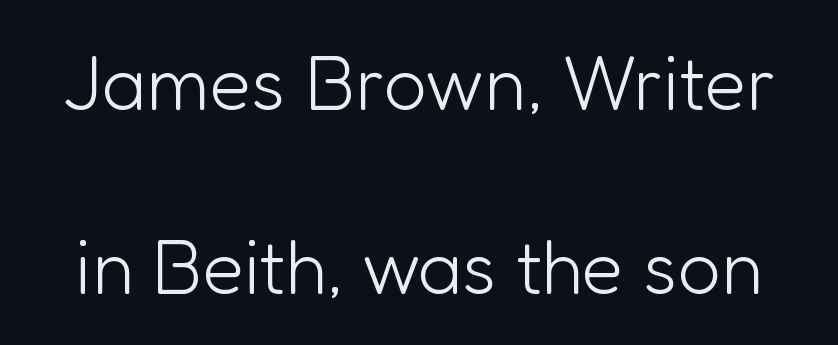
The image shows 76 px light sans-serif type, upright; set loose line spacing (2.42x), normal letter spacing, not underlined; low stroke contrast and a medium x-height.
